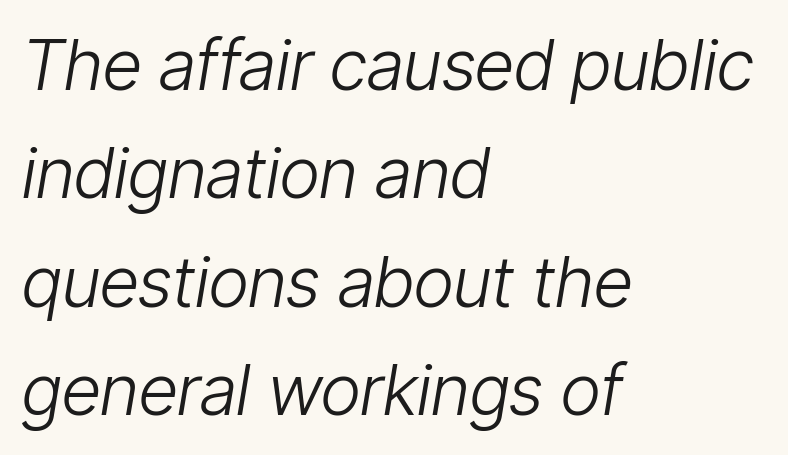
The image shows 70 px light, condensed type, italic (leaning right); set left-aligned, normal line spacing (1.55x), normal letter spacing, not underlined; low stroke contrast and a medium x-height.
